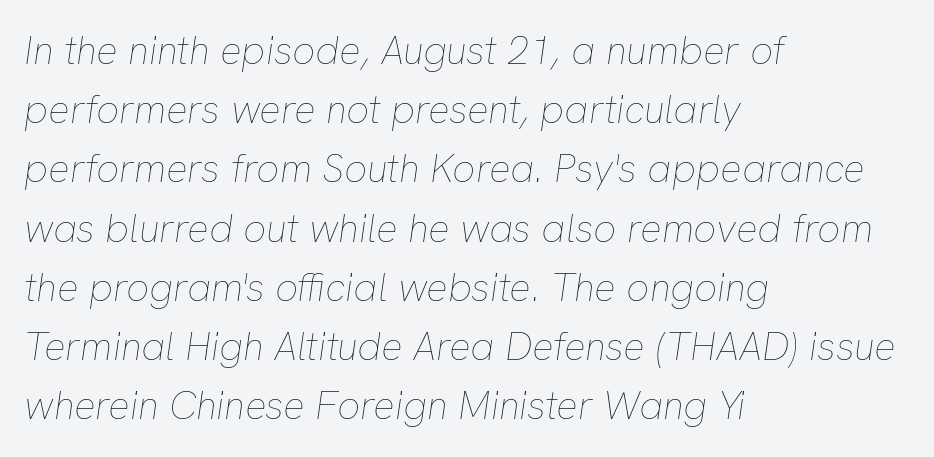
The image shows 40 px thin type, italic (leaning right); set left-aligned, normal line spacing (1.48x), normal letter spacing, not underlined; low stroke contrast and a medium x-height.
